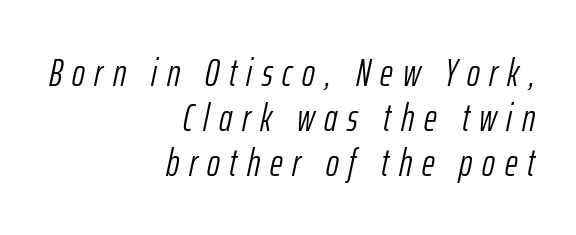
This sample is right-justified, so line beginnings fall wherever the words allow. This sample has the flowing, uneven cadence of proportional lettering. The text carries the slant typical of an italic or oblique font. Tightly led — the rows are bunched. The glyphs are unaccompanied by any horizontal stroke below them. Tracking value appears strongly positive — letters spread wide.
